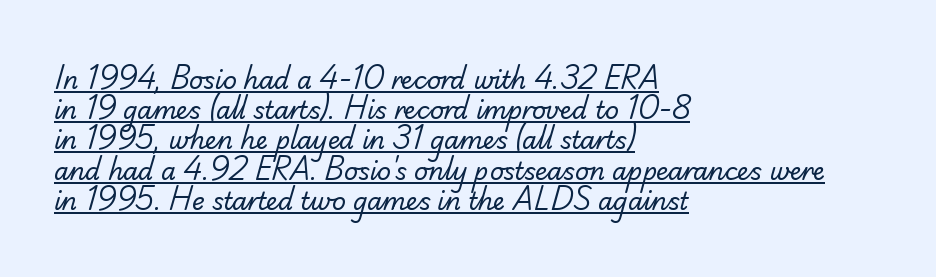
{"bold": "no", "underline": "yes", "align": "left", "line_spacing": "normal", "line_spacing_ratio": 1.26, "letter_spacing": "normal", "letter_spacing_em": 0.0, "glyph_px": 24}
